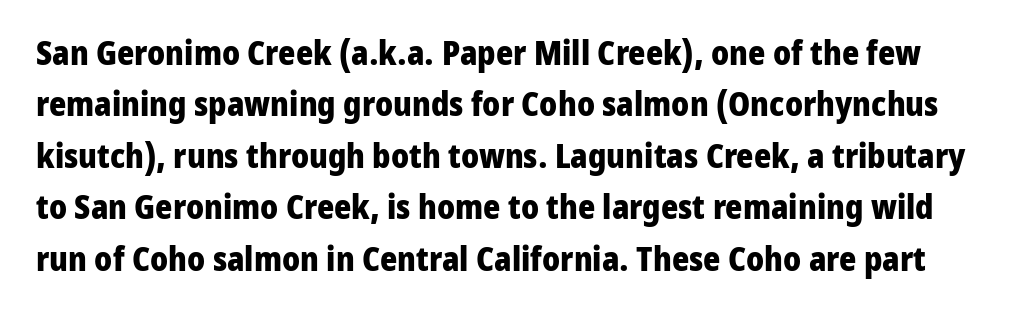
The font family rendered here belongs to the sans-serif group. Chunky letters — that's bold for sure. Think of a printed novel: that variable character pitch is what you see here. The designer left line spacing at the default. Posture: straight, roman, zero tilt. Characters follow at the spacing the type designer built in.
